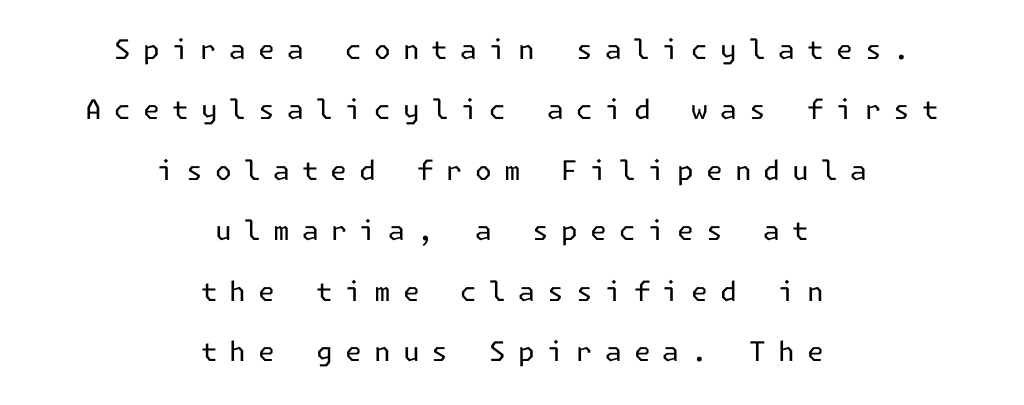
Descender tails drop into unmarked territory. Is the type heavy? It reads as light-to-regular instead. Characters remain perfectly vertical along every line. How would I describe the line gaps? Wide and relaxed.
